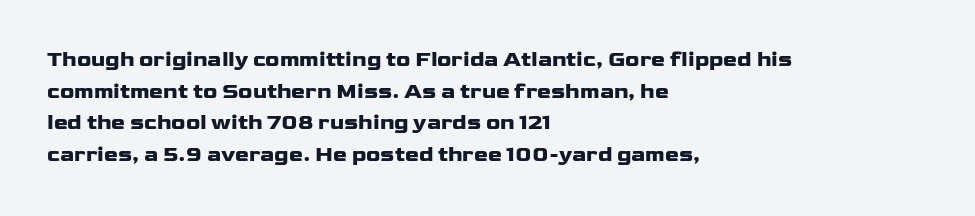
The image shows 21 px bold type, upright; set left-aligned, normal line spacing (1.51x), normal letter spacing, not underlined.
